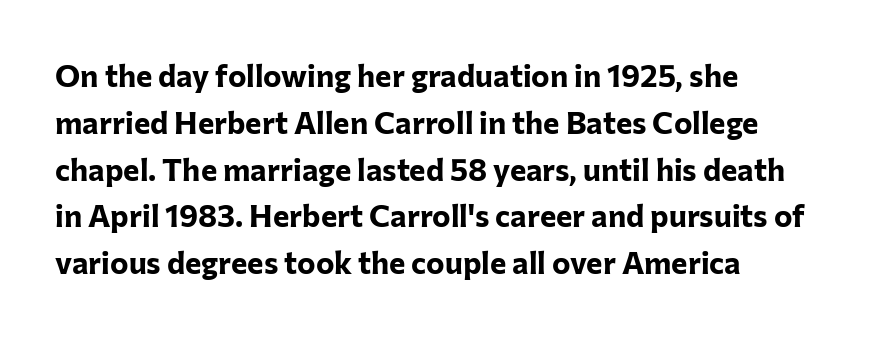
{"serif": "no", "italic": "no", "bold": "yes", "weight": "bold", "width": "normal", "stroke_contrast": "low", "x_height": "medium", "monospaced": "no", "underline": "no", "align": "left", "line_spacing": "normal", "line_spacing_ratio": 1.51, "letter_spacing": "normal", "letter_spacing_em": 0.0, "glyph_px": 31}
